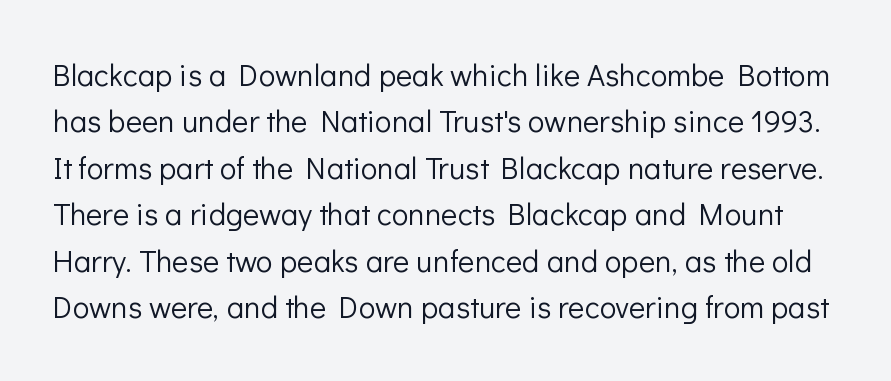
Q: Is the text bold? A: No.
Q: Is the text italic (slanted)? A: No, it is upright.
Q: Is the typeface a serif or a sans-serif typeface? A: Sans-serif.
Q: Is the text underlined? A: No.
Q: Is the spacing between letters normal or unusually wide? A: Normal.
Q: Is the spacing between lines tight, normal or loose? A: Normal.
Q: Width (condensed, normal, or wide)? A: Normal.
Q: Stroke contrast? A: Low.
Q: x-height? A: Medium.
Q: Monospaced? A: No.
